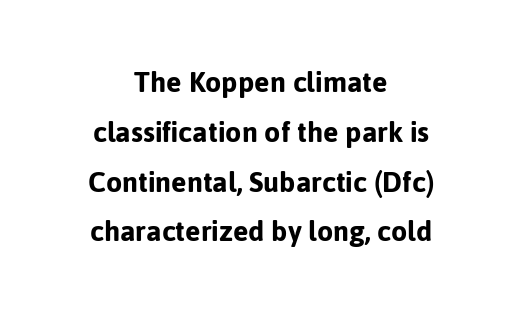
Q: Is the text italic (slanted)? A: No, it is upright.
Q: Is the typeface a serif or a sans-serif typeface? A: Sans-serif.
Q: Is the text underlined? A: No.
Q: How is the paragraph aligned? A: Centered.
Q: Is the spacing between letters normal or unusually wide? A: Normal.
Q: Is the spacing between lines tight, normal or loose? A: Normal.
Q: Width (condensed, normal, or wide)? A: Normal.
Q: Stroke contrast? A: Low.
Q: x-height? A: Medium.
Q: Monospaced? A: No.
